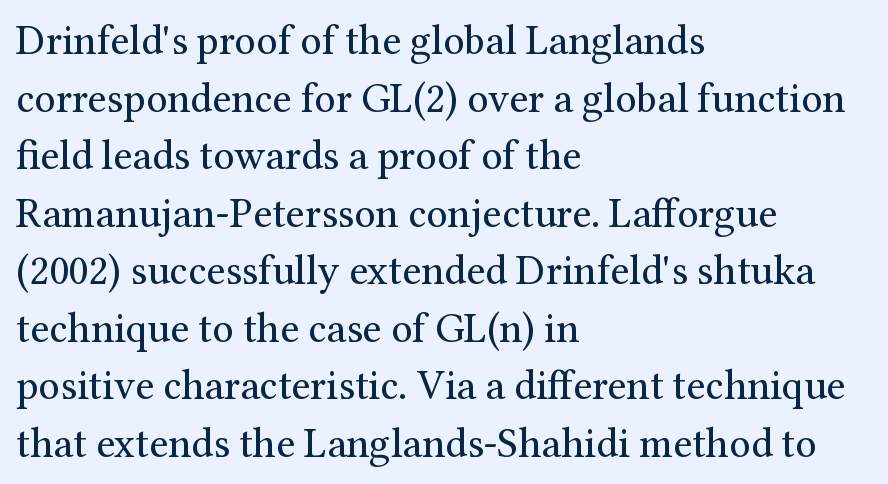
Characters follow at the spacing the type designer built in. Spacing verdict: proportional, widths tailored to each character. One glance says typical: line gaps are just what's usual. These lines are composed in type with serifs. Check under the words: just untouched page. Visually the block forms a straight wall on the left and a jagged coastline on the right.
